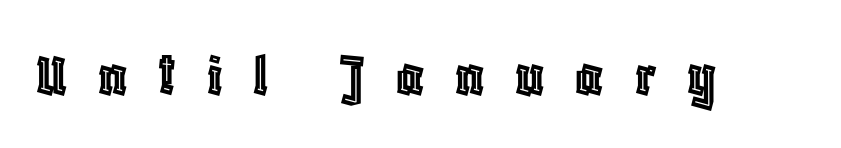
Q: Is the text italic (slanted)? A: No, it is upright.
Q: Is the text underlined? A: No.
Q: Is the spacing between letters normal or unusually wide? A: Unusually wide.
Q: Width (condensed, normal, or wide)? A: Condensed.
Q: x-height? A: Large.
Q: Monospaced? A: No.
